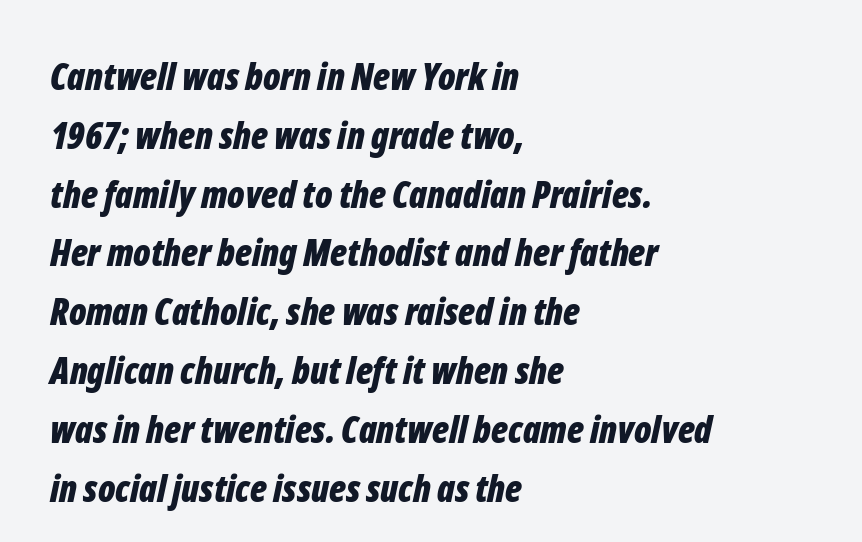
{"italic": "yes", "lean": "right", "slant_degrees": 12, "bold": "yes", "weight": "bold", "width": "condensed", "stroke_contrast": "low", "x_height": "medium", "monospaced": "no", "underline": "no", "align": "left", "line_spacing": "normal", "line_spacing_ratio": 1.59, "letter_spacing": "normal", "letter_spacing_em": 0.0, "glyph_px": 37}
